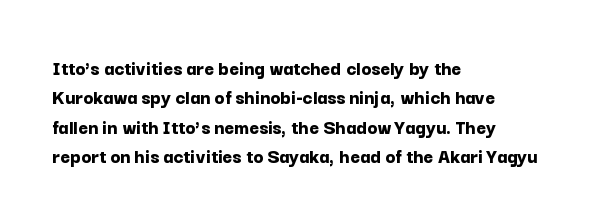
{"italic": "no", "bold": "yes", "underline": "no", "align": "left", "line_spacing": "normal", "line_spacing_ratio": 1.4, "letter_spacing": "normal", "letter_spacing_em": 0.0, "glyph_px": 21}
